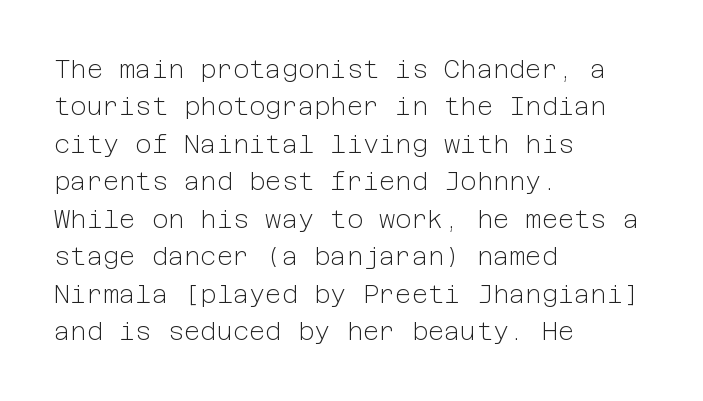
In CSS terms this would be text-align: left. Descenders are the only things crossing below the line. One glance says typical: line gaps are just what's usual. This is the regular roman posture of the typeface.
